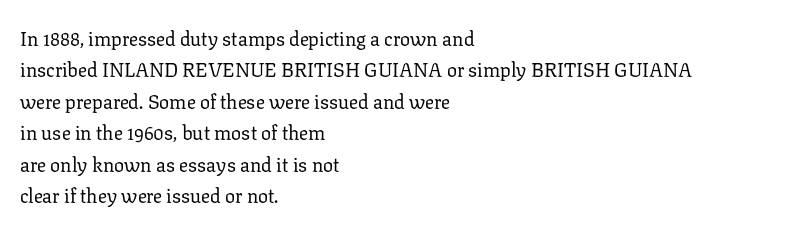
Line spacing here is normal. A typesetter would mark this as roman, not italic. The specimen omits any rule beneath the text block's lines. The rag falls on the right side of this text block. The characters are drawn with everyday or finer stroke widths.
